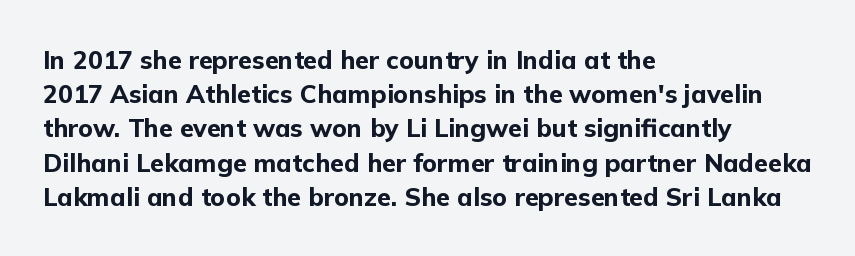
Q: Is the text bold? A: Yes.
Q: Is the text italic (slanted)? A: No, it is upright.
Q: Is the text underlined? A: No.
Q: How is the paragraph aligned? A: Left-aligned.
Q: Is the spacing between letters normal or unusually wide? A: Normal.
Q: Is the spacing between lines tight, normal or loose? A: Normal.
